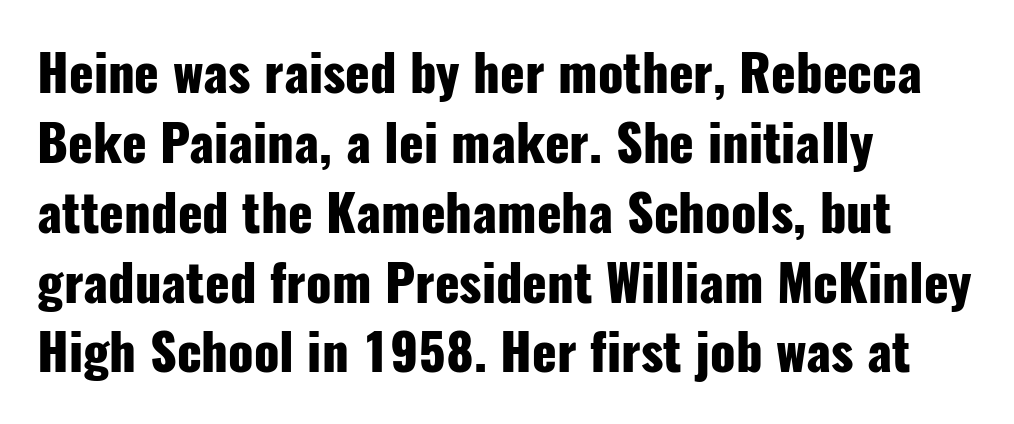
{"serif": "no", "italic": "no", "bold": "yes", "weight": "heavy", "width": "condensed", "stroke_contrast": "low", "x_height": "medium", "monospaced": "no", "underline": "no", "align": "left", "line_spacing": "normal", "line_spacing_ratio": 1.37, "letter_spacing": "normal", "letter_spacing_em": 0.0, "glyph_px": 51}
